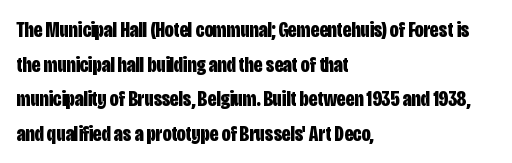
{"italic": "no", "bold": "yes", "underline": "no", "align": "left", "line_spacing": "normal", "line_spacing_ratio": 1.57, "letter_spacing": "normal", "letter_spacing_em": 0.0, "glyph_px": 22}
